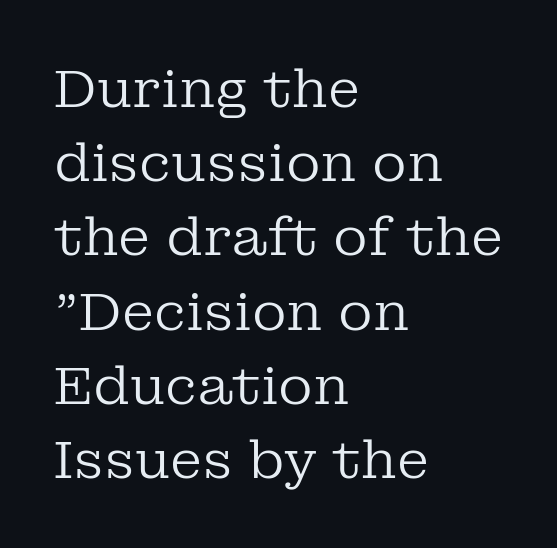
{"serif": "yes", "italic": "no", "bold": "no", "weight": "regular", "width": "normal", "stroke_contrast": "low", "x_height": "medium", "monospaced": "no", "underline": "no", "align": "left", "line_spacing": "normal", "line_spacing_ratio": 1.4, "letter_spacing": "normal", "letter_spacing_em": 0.0, "glyph_px": 53}
